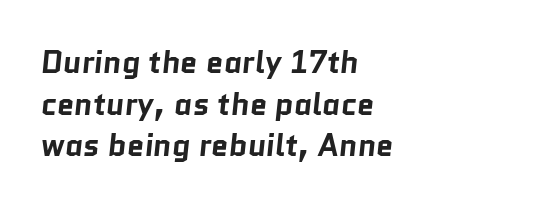
Q: Is the text bold? A: Yes.
Q: Is the typeface a serif or a sans-serif typeface? A: Sans-serif.
Q: Is the text underlined? A: No.
Q: How is the paragraph aligned? A: Left-aligned.
Q: Is the spacing between letters normal or unusually wide? A: Normal.
Q: Is the spacing between lines tight, normal or loose? A: Normal.
Q: Width (condensed, normal, or wide)? A: Normal.
Q: Stroke contrast? A: Low.
Q: x-height? A: Medium.
Q: Monospaced? A: No.
